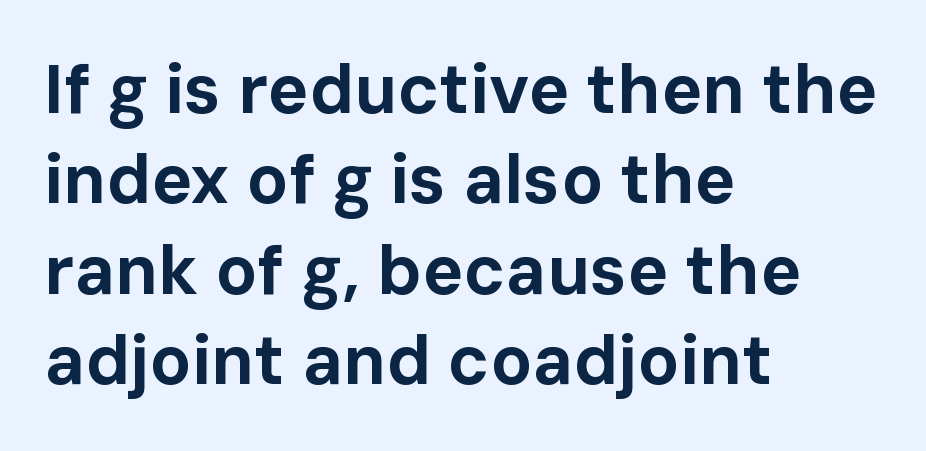
{"serif": "no", "italic": "no", "bold": "yes", "weight": "bold", "width": "normal", "stroke_contrast": "low", "x_height": "medium", "monospaced": "no", "underline": "no", "align": "left", "line_spacing": "normal", "line_spacing_ratio": 1.31, "letter_spacing": "normal", "letter_spacing_em": 0.0, "glyph_px": 69}
